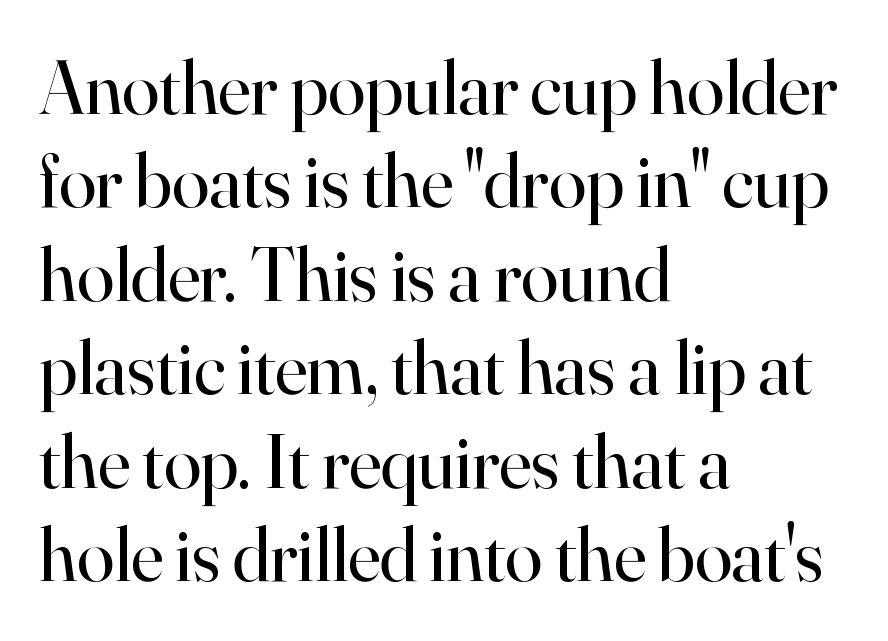
Q: Is the text bold? A: No.
Q: Is the text italic (slanted)? A: No, it is upright.
Q: Is the typeface a serif or a sans-serif typeface? A: Serif.
Q: Is the text underlined? A: No.
Q: How is the paragraph aligned? A: Left-aligned.
Q: Is the spacing between letters normal or unusually wide? A: Normal.
Q: Width (condensed, normal, or wide)? A: Normal.
Q: Stroke contrast? A: High.
Q: x-height? A: Small.
Q: Monospaced? A: No.
